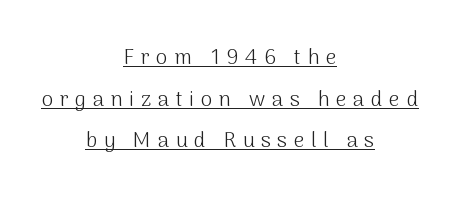
{"italic": "no", "bold": "no", "underline": "yes", "align": "center", "line_spacing": "loose", "line_spacing_ratio": 1.98, "letter_spacing": "wide", "letter_spacing_em": 0.31, "glyph_px": 21}
